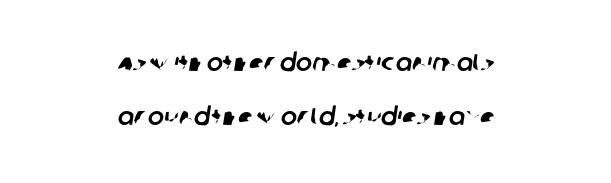
The image shows 24 px text type; set centered, loose line spacing (2.24x), normal letter spacing, not underlined.
